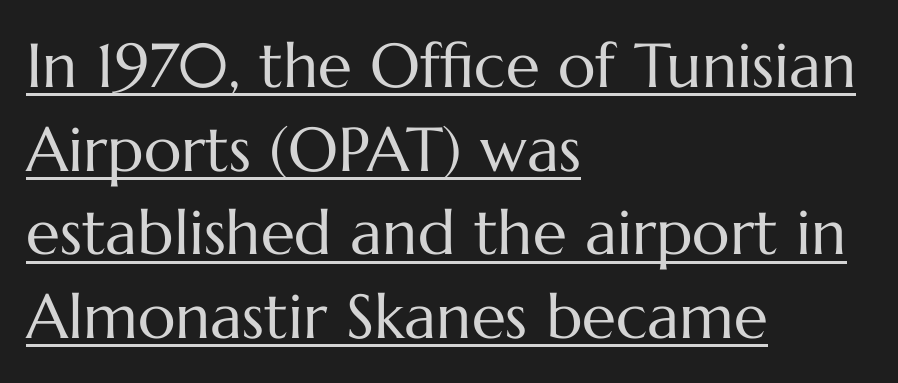
The image shows 62 px regular-weight type, upright; set left-aligned, normal line spacing (1.35x), normal letter spacing, underlined; medium stroke contrast and a medium x-height.
